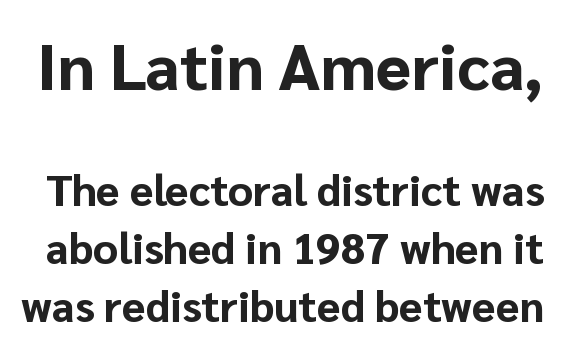
Q: Is the text bold? A: Yes.
Q: Is the text italic (slanted)? A: No, it is upright.
Q: Is the typeface a serif or a sans-serif typeface? A: Sans-serif.
Q: Is the text underlined? A: No.
Q: Is the spacing between letters normal or unusually wide? A: Normal.
Q: Is the spacing between lines tight, normal or loose? A: Normal.
Q: Which block of text is set in a larger size, the first (top) or the second (bottom)? A: The first (top) one.
Q: Width (condensed, normal, or wide)? A: Normal.
Q: Stroke contrast? A: Low.
Q: x-height? A: Medium.
Q: Monospaced? A: No.
